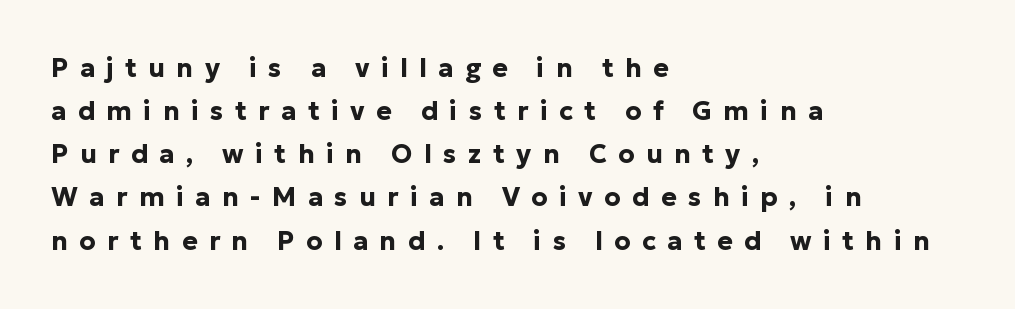
Rows of type keep a routine distance in the vertical direction. Stroke thickness is high; the sample reads as a true bold. Does extra space separate the letters? Yes, quite a lot of it. The compositor pushed each line to the left boundary. Type without underlining. Nope, not italic — everything's standing straight.
